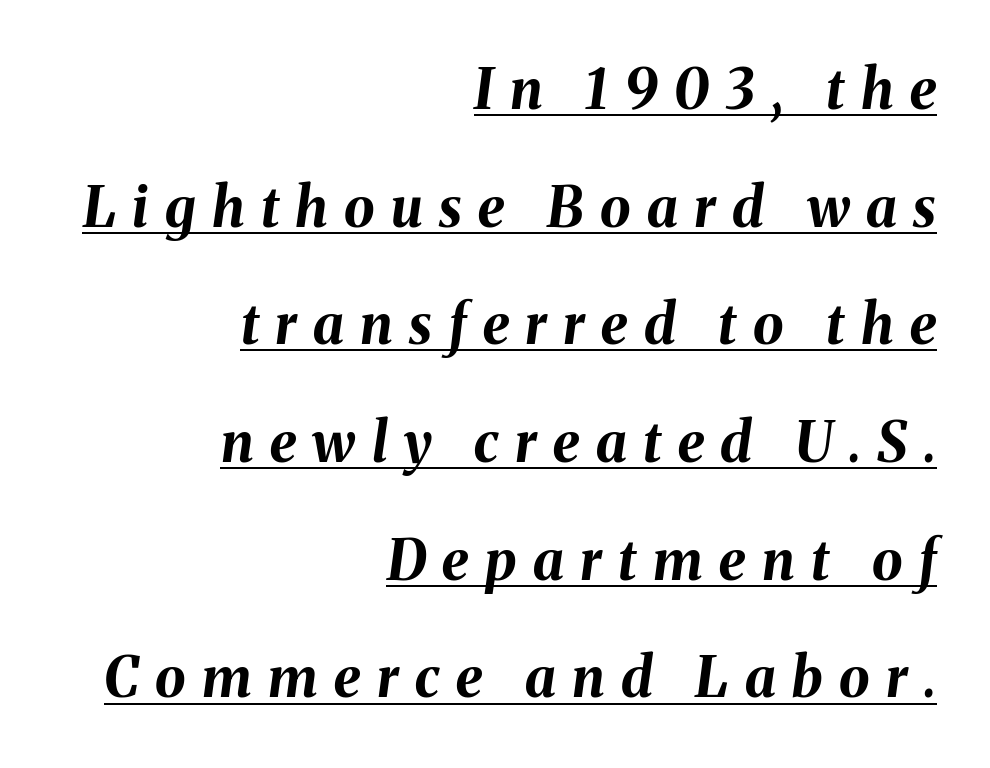
Substantial extra tracking has been applied to these lines. Compared with typical paragraphs, the rows here are farther apart. Spacing verdict: proportional, widths tailored to each character. The whole block is typeset with a tilt. The lines in this sample share a right terminus and differ only in where they begin. Is there an underline? Yes — a line sits under the letters.
